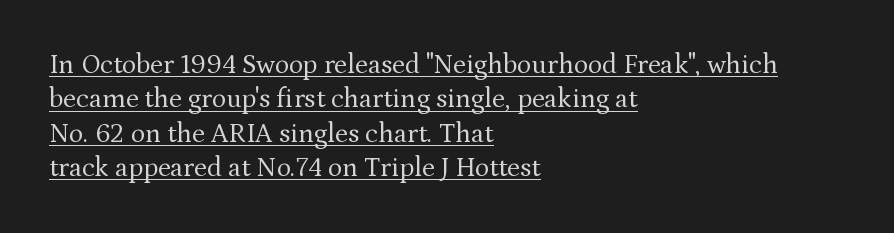
The image shows 27 px text type, upright; set left-aligned, normal line spacing (1.27x), normal letter spacing, underlined.
